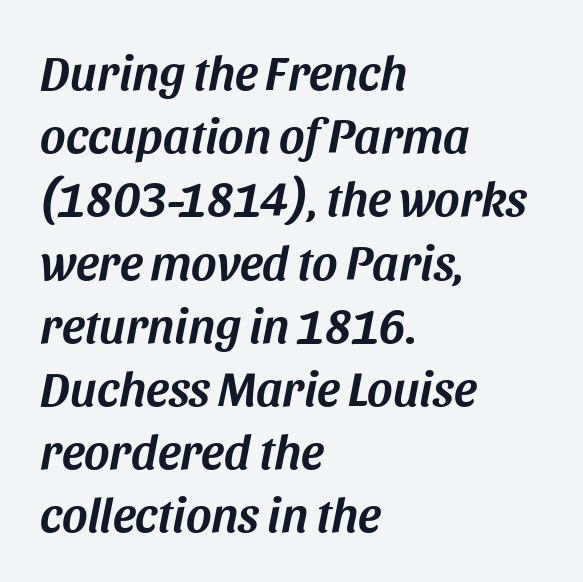
Q: Is the text italic (slanted)? A: Yes, it leans right by about 11 degrees.
Q: Is the text underlined? A: No.
Q: How is the paragraph aligned? A: Left-aligned.
Q: Is the spacing between letters normal or unusually wide? A: Normal.
Q: Is the spacing between lines tight, normal or loose? A: Normal.
Q: Width (condensed, normal, or wide)? A: Normal.
Q: Stroke contrast? A: Medium.
Q: x-height? A: Large.
Q: Monospaced? A: No.
